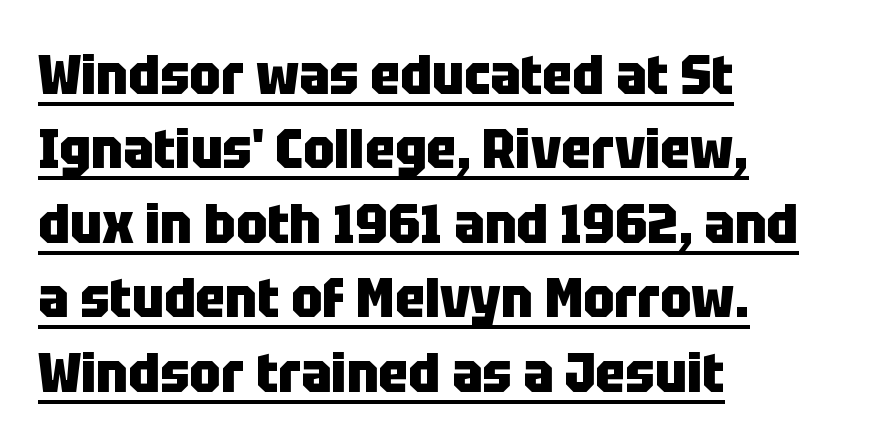
{"serif": "no", "italic": "no", "bold": "yes", "weight": "heavy", "width": "condensed", "stroke_contrast": "low", "x_height": "large", "monospaced": "no", "underline": "yes", "align": "left", "line_spacing": "normal", "line_spacing_ratio": 1.33, "letter_spacing": "normal", "letter_spacing_em": 0.0, "glyph_px": 56}
